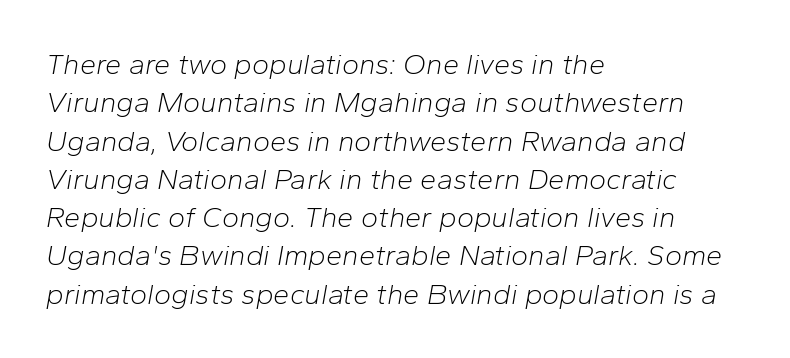
Caption: face not bold, strokes unweighted. Where is the straight margin? On the left. Tracking value appears to be zero — textbook default spacing. Anything drawn beneath the words? Only blank space. Looks like regular typesetting: each glyph gets only the width it needs.
